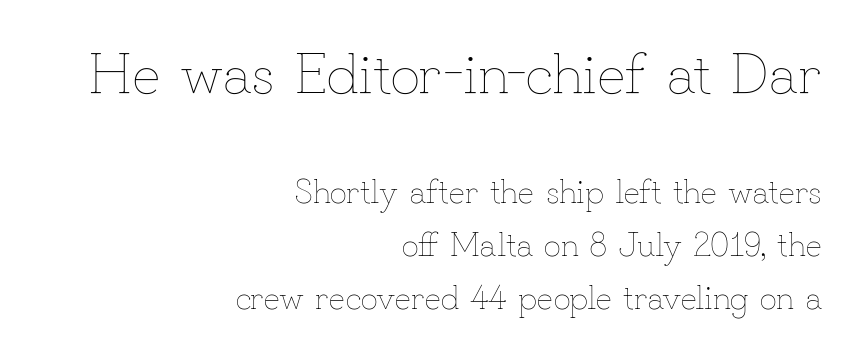
The compositor pushed each line to the right boundary. This rendering features lettering with no underline. Reading top to bottom, the characters get smaller at the block break. Normally led — the rows are evenly, conventionally spaced. In terms of posture, this sample is upright.
